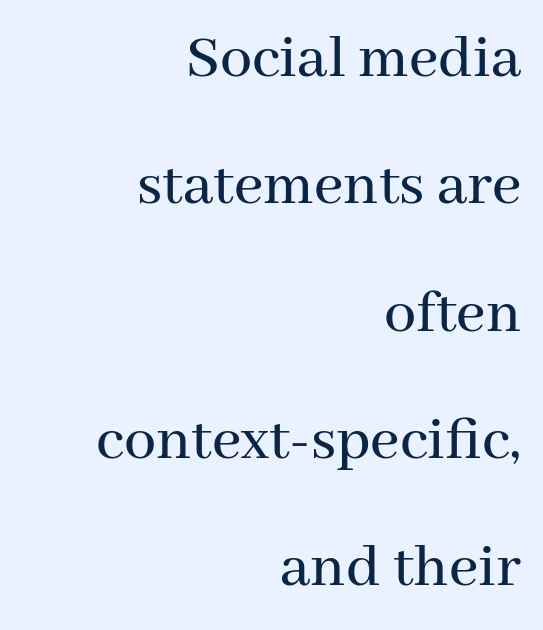
{"serif": "yes", "italic": "no", "width": "normal", "stroke_contrast": "medium", "x_height": "medium", "monospaced": "no", "underline": "no", "align": "right", "line_spacing": "loose", "line_spacing_ratio": 1.99, "letter_spacing": "normal", "letter_spacing_em": 0.0, "glyph_px": 64}
